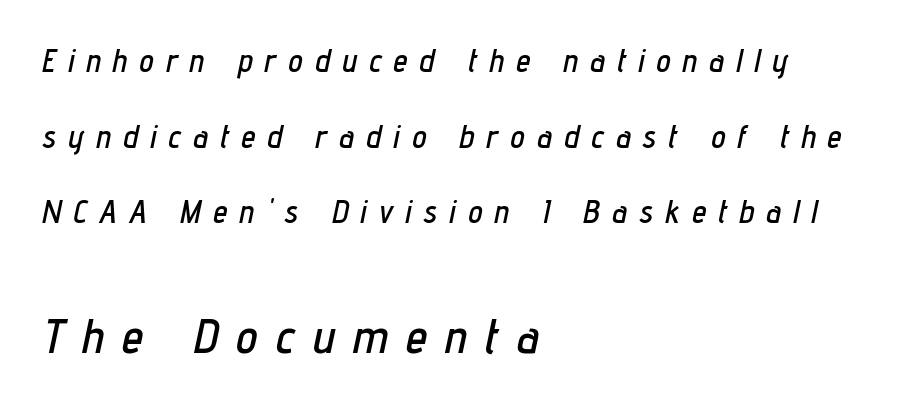
Q: Is the text italic (slanted)? A: Yes, it leans right by about 12 degrees.
Q: Is the text underlined? A: No.
Q: How is the paragraph aligned? A: Left-aligned.
Q: Is the spacing between letters normal or unusually wide? A: Unusually wide.
Q: Is the spacing between lines tight, normal or loose? A: Loose.
Q: Which block of text is set in a larger size, the first (top) or the second (bottom)? A: The second (bottom) one.
Q: Width (condensed, normal, or wide)? A: Condensed.
Q: Stroke contrast? A: Low.
Q: x-height? A: Medium.
Q: Monospaced? A: No.
